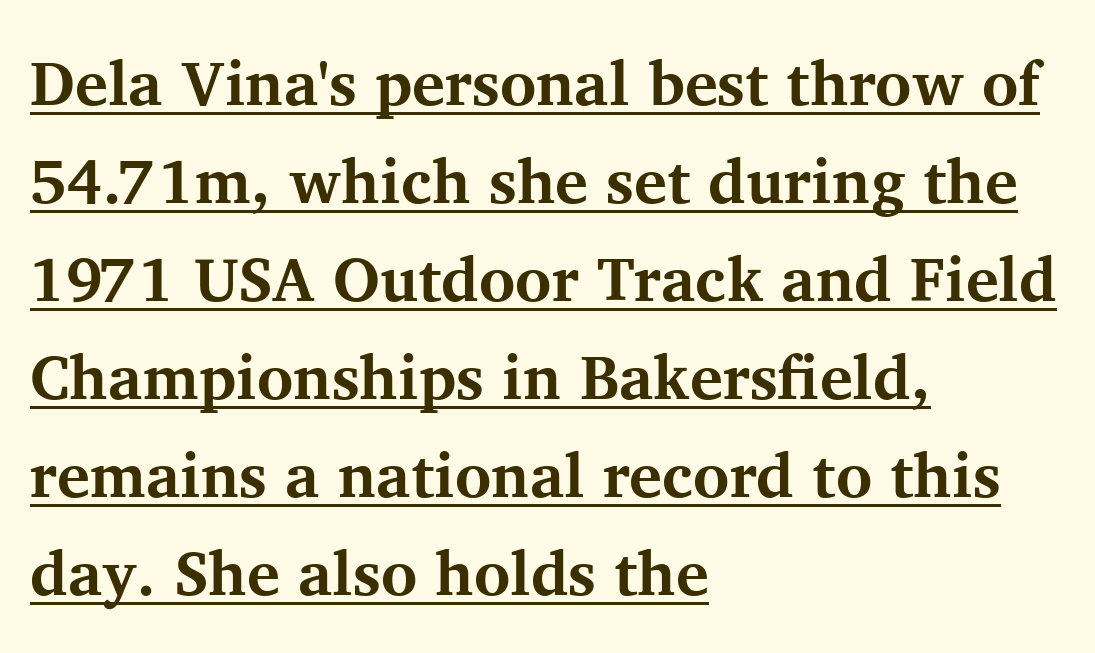
Q: Is the text bold? A: Yes.
Q: Is the text italic (slanted)? A: No, it is upright.
Q: Is the typeface a serif or a sans-serif typeface? A: Serif.
Q: Is the text underlined? A: Yes.
Q: How is the paragraph aligned? A: Left-aligned.
Q: Is the spacing between letters normal or unusually wide? A: Normal.
Q: Is the spacing between lines tight, normal or loose? A: Normal.
Q: Width (condensed, normal, or wide)? A: Normal.
Q: Stroke contrast? A: Medium.
Q: x-height? A: Medium.
Q: Monospaced? A: No.
